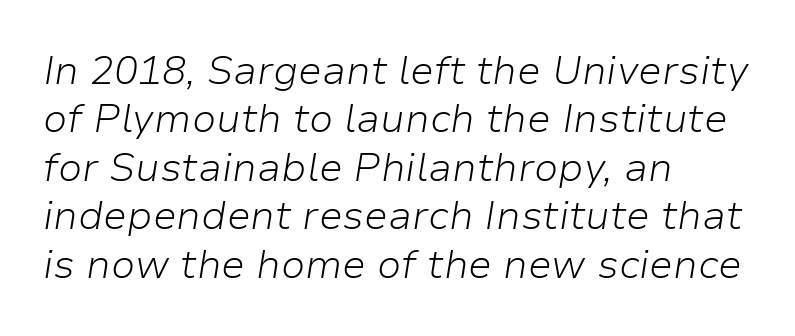
The passage is arranged the way most books set body copy — flush left. Proportional: the letters do not fall into vertical columns. Letters have the restrained weight of plain body copy at most. The area under the type is left untouched. Default kerning and tracking; the words read as compact shapes. A typesetter would mark this as italic.
